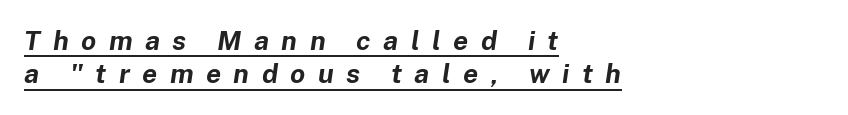
Q: Is the text bold? A: Yes.
Q: Is the text italic (slanted)? A: Yes, it leans right by about 8 degrees.
Q: Is the text underlined? A: Yes.
Q: How is the paragraph aligned? A: Left-aligned.
Q: Is the spacing between letters normal or unusually wide? A: Unusually wide.
